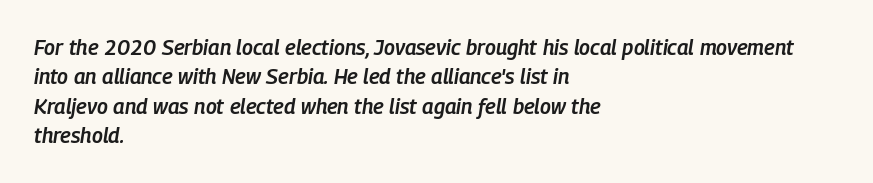
The image shows 21 px text type, italic (leaning right); set left-aligned, normal line spacing (1.4x), normal letter spacing, not underlined.
